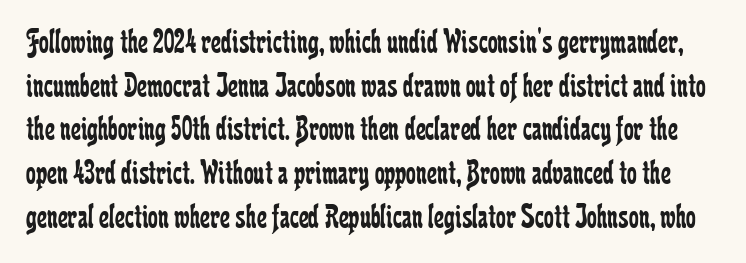
{"serif": "yes", "italic": "no", "bold": "no", "weight": "regular", "width": "condensed", "stroke_contrast": "low", "x_height": "medium", "monospaced": "no", "underline": "no", "line_spacing": "normal", "line_spacing_ratio": 1.25, "letter_spacing": "normal", "letter_spacing_em": 0.0, "glyph_px": 35}
